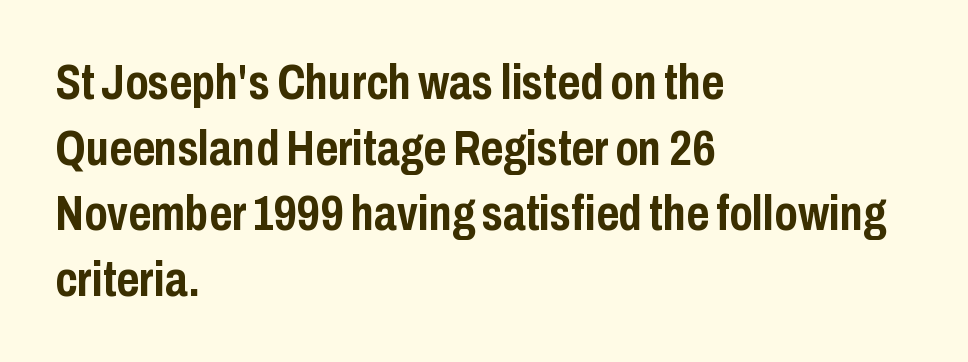
The image shows 49 px semibold, condensed sans-serif type, upright; set left-aligned, normal line spacing (1.34x), normal letter spacing, not underlined; low stroke contrast and a medium x-height.
